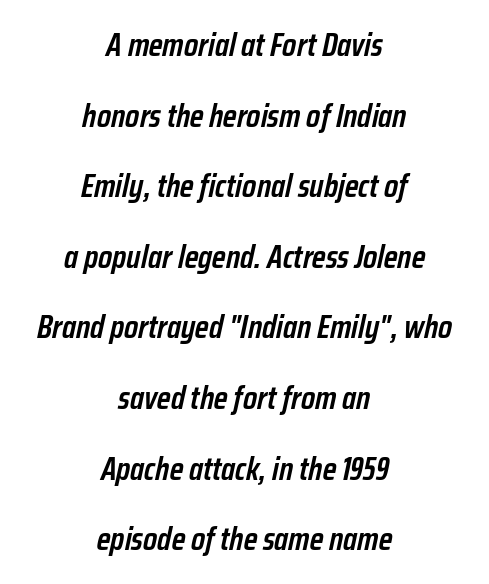
Rendered with sloped, italic letterforms. You could call the tracking neutral — neither tight nor loose. Typographic density is moderately raised because the face is semibold. You could not count columns in this text — the font is proportionally spaced. A clean baseline with only descenders dipping below it. Where is the straight margin? There isn't one; the lines are centered.
